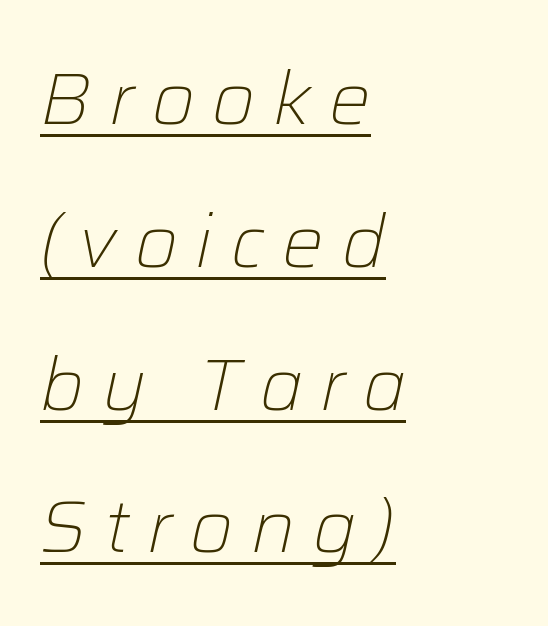
The image shows 74 px light type, italic (leaning right); set left-aligned, loose line spacing (1.93x), unusually wide letter spacing (+0.24 em), underlined; low stroke contrast and a medium x-height.
